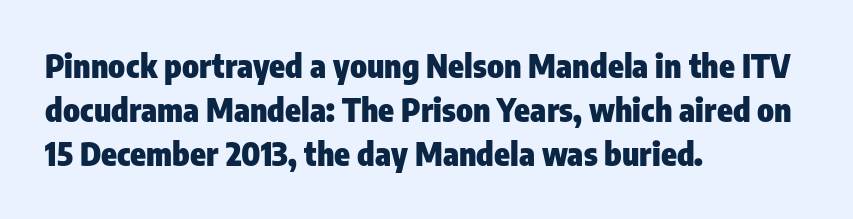
The image shows 32 px heavy, condensed sans-serif type, upright; set left-aligned, normal line spacing (1.37x), normal letter spacing, not underlined; low stroke contrast and a medium x-height.
